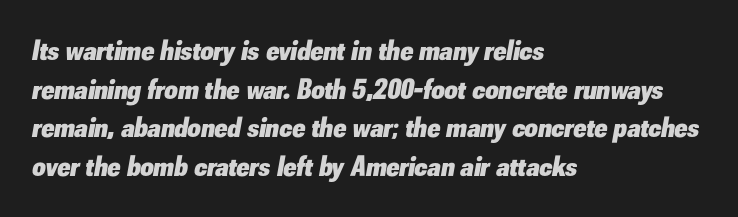
Vertically, the passage feels balanced, rows spaced as you'd expect. Strong, thick strokes mark this as bold type. Only glyphs here, with clear space below each row. An italicized treatment has been applied to the whole sample. The rag falls on the right side of this text block.
